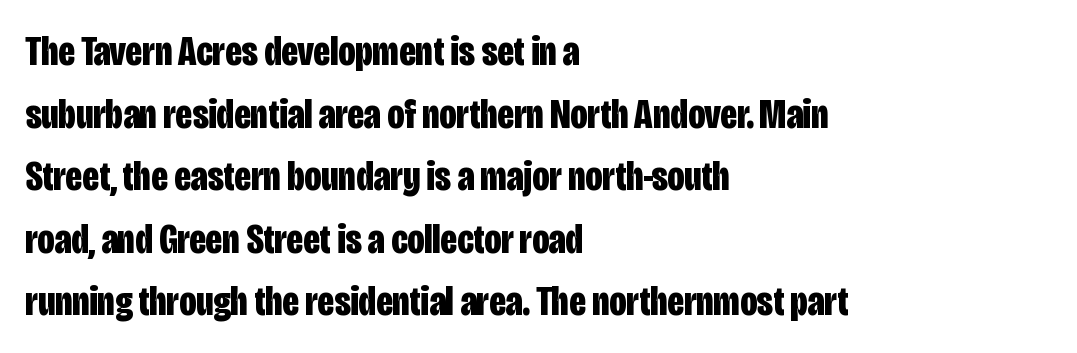
The designer went with a sans here, leaving each stem footless. The horizontal fit of the characters is conventional and even. This sample has the flowing, uneven cadence of proportional lettering. Every stem runs plumb, perpendicular to the baseline.
